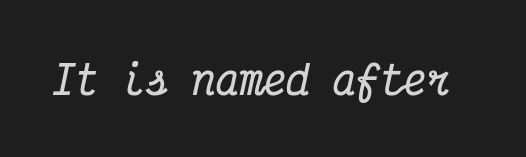
{"serif": "yes", "italic": "yes", "lean": "right", "slant_degrees": 12, "bold": "yes", "weight": "bold", "width": "condensed", "stroke_contrast": "medium", "x_height": "medium", "monospaced": "yes", "underline": "no", "letter_spacing": "normal", "letter_spacing_em": 0.0, "glyph_px": 39}
